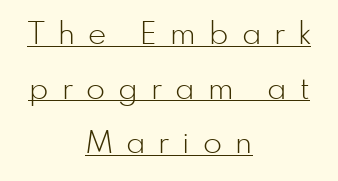
Proportional: the letters do not fall into vertical columns. Inter-character spacing is expanded well beyond the font's built-in metrics. The designer went with a sans here, leaving each stem footless. A rule runs beneath these lines of type.
